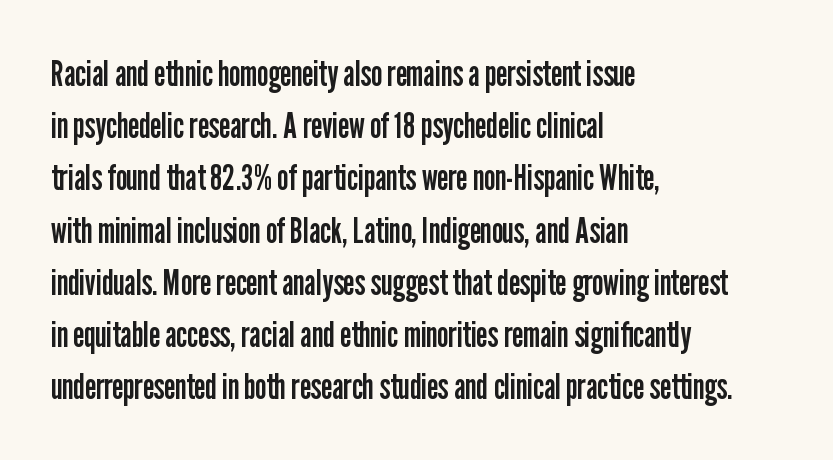
The image shows 36 px regular-weight, condensed sans-serif type, upright; set left-aligned, normal line spacing (1.45x), normal letter spacing, not underlined; low stroke contrast and a medium x-height.
